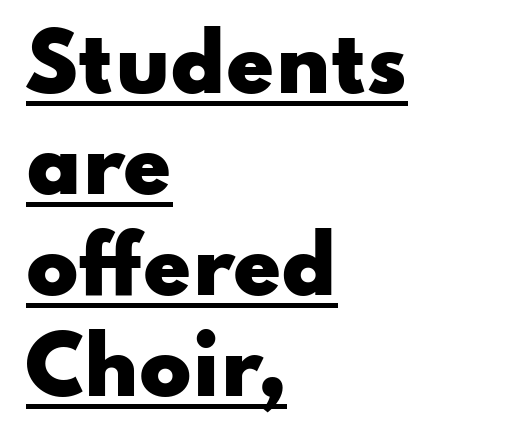
Each line starts at the same left margin while the right side varies. This sample uses plain, unmodified letter spacing. Note the varied advance widths — an 'i' is clearly narrower than an 'm'. Baseline-to-baseline distance is the conventional proportion of letter height.
